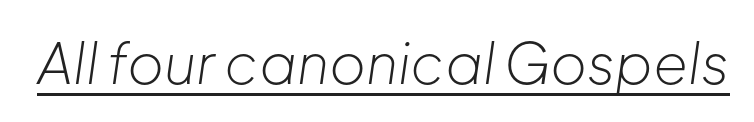
The weight tops out at a normal text grade. Proportional: the letters do not fall into vertical columns. Compared with ordinary roman type, these characters are visibly tilted. These lines keep a tight, regular rhythm from letter to letter. The string is rendered with underlining switched on.
